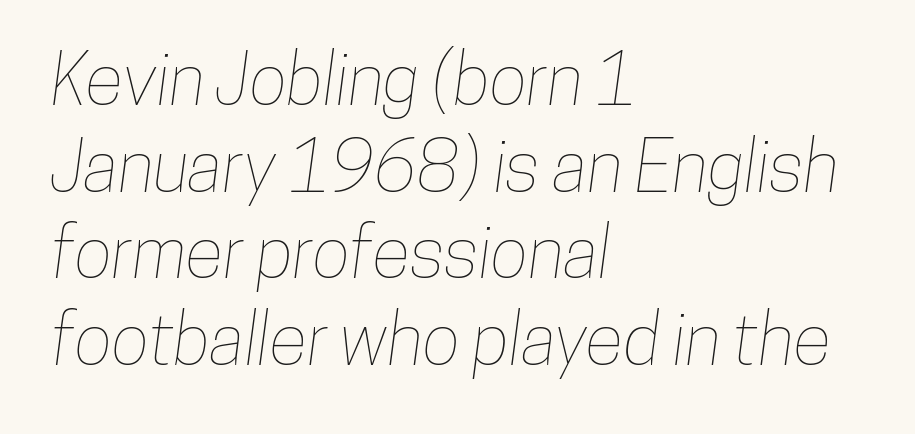
Q: Is the text underlined? A: No.
Q: How is the paragraph aligned? A: Left-aligned.
Q: Is the spacing between letters normal or unusually wide? A: Normal.
Q: Width (condensed, normal, or wide)? A: Condensed.
Q: Stroke contrast? A: Low.
Q: x-height? A: Medium.
Q: Monospaced? A: No.
